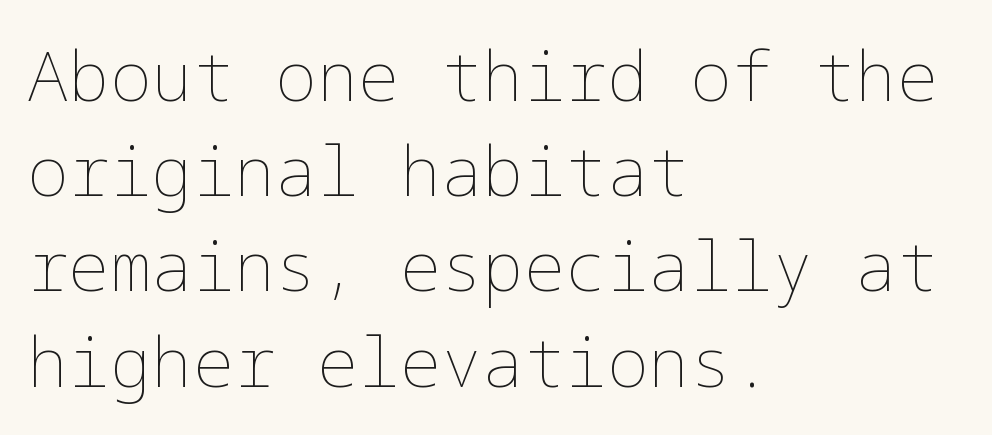
Has an underline been added? It has not. Heaviness? Minimal to ordinary, like unemphasized prose. All the whitespace from short lines collects on the right. The typography opts for an upright posture over an oblique one. The letters sit at their default tracking, neither squeezed nor spread.
